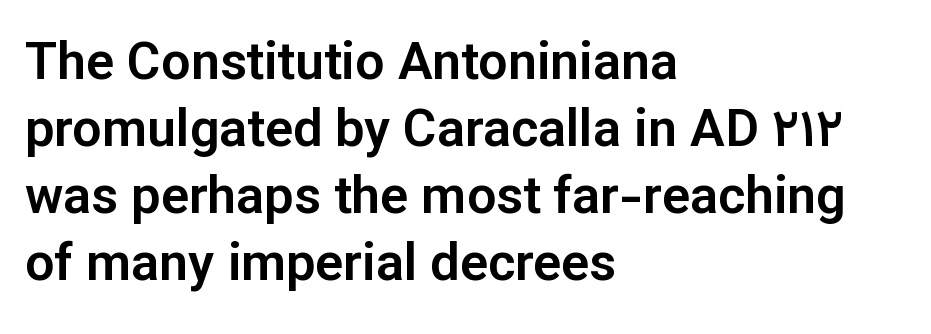
{"serif": "no", "italic": "no", "width": "normal", "stroke_contrast": "low", "x_height": "medium", "monospaced": "no", "underline": "no", "align": "left", "line_spacing": "normal", "line_spacing_ratio": 1.29, "letter_spacing": "normal", "letter_spacing_em": 0.0, "glyph_px": 52}
